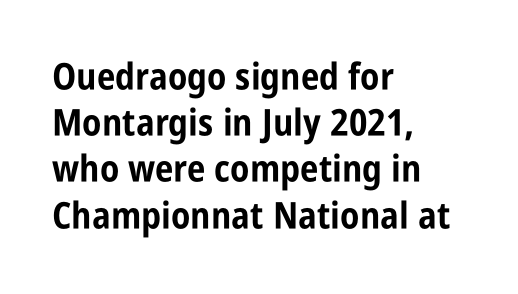
{"serif": "no", "italic": "no", "bold": "yes", "weight": "bold", "width": "condensed", "stroke_contrast": "low", "x_height": "large", "monospaced": "no", "underline": "no", "align": "left", "line_spacing": "normal", "line_spacing_ratio": 1.25, "letter_spacing": "normal", "letter_spacing_em": 0.0, "glyph_px": 37}
